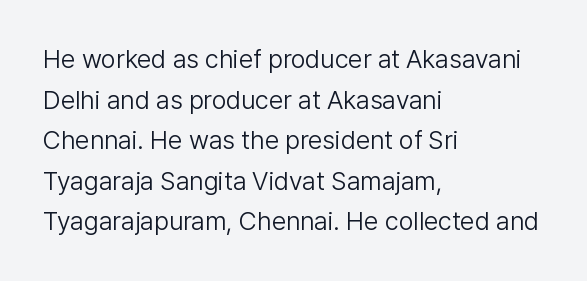
{"italic": "no", "bold": "no", "underline": "no", "align": "left", "line_spacing": "normal", "line_spacing_ratio": 1.56, "letter_spacing": "normal", "letter_spacing_em": 0.0, "glyph_px": 26}
